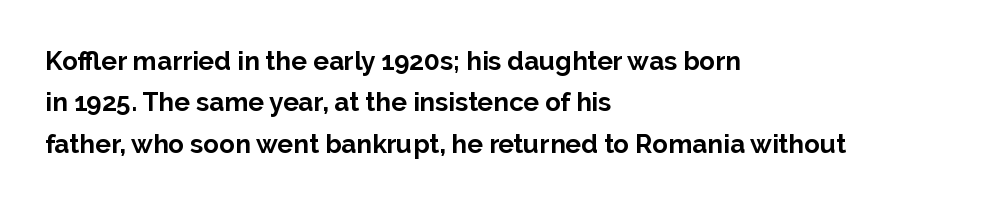
The image shows 26 px bold type, upright; set left-aligned, normal line spacing (1.59x), normal letter spacing, not underlined.
